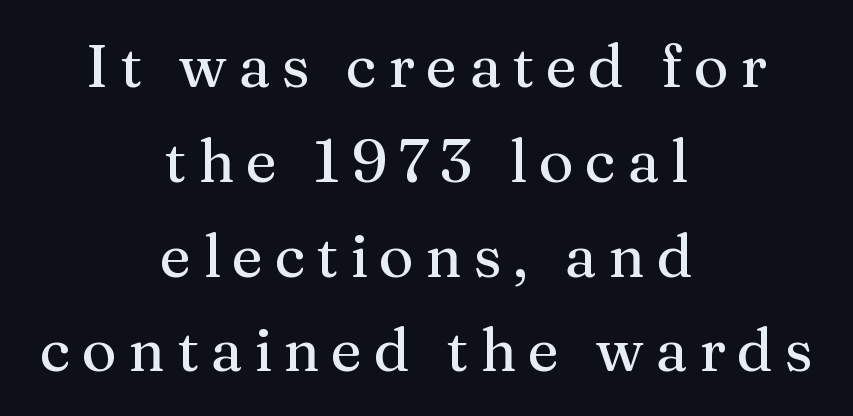
{"serif": "yes", "italic": "no", "width": "normal", "stroke_contrast": "medium", "x_height": "medium", "monospaced": "no", "underline": "no", "align": "center", "line_spacing": "normal", "line_spacing_ratio": 1.58, "glyph_px": 60}
